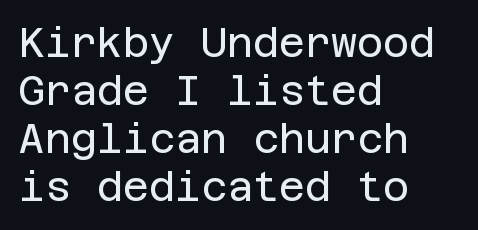
The image shows 40 px regular-weight sans-serif type, upright; set left-aligned, line spacing 1.2x, normal letter spacing, not underlined; low stroke contrast and a large x-height.
